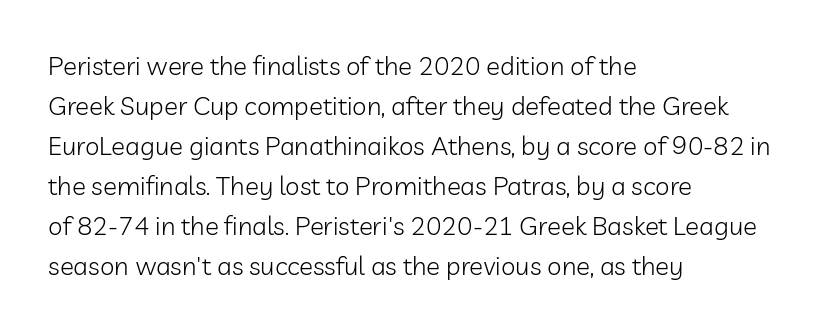
Q: Is the text bold? A: No.
Q: Is the text italic (slanted)? A: No, it is upright.
Q: Is the text underlined? A: No.
Q: How is the paragraph aligned? A: Left-aligned.
Q: Is the spacing between letters normal or unusually wide? A: Normal.
Q: Is the spacing between lines tight, normal or loose? A: Normal.
